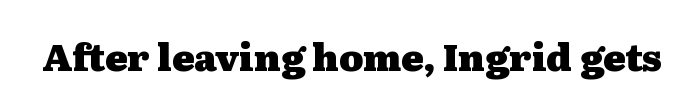
{"serif": "yes", "italic": "no", "bold": "yes", "weight": "heavy", "width": "wide", "stroke_contrast": "medium", "x_height": "medium", "monospaced": "no", "underline": "no", "letter_spacing": "normal", "letter_spacing_em": 0.0, "glyph_px": 37}
